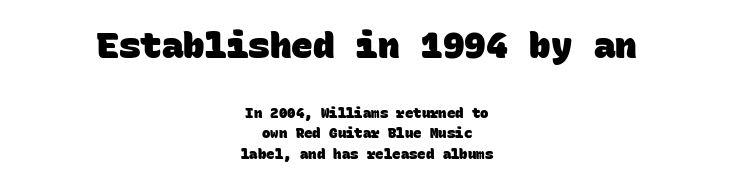
The image shows 36 px heavy sans-serif type, monospaced; set centered, normal line spacing (1.45x), normal letter spacing, not underlined; the first (top) block is 2.57x larger; low stroke contrast and a large x-height.
